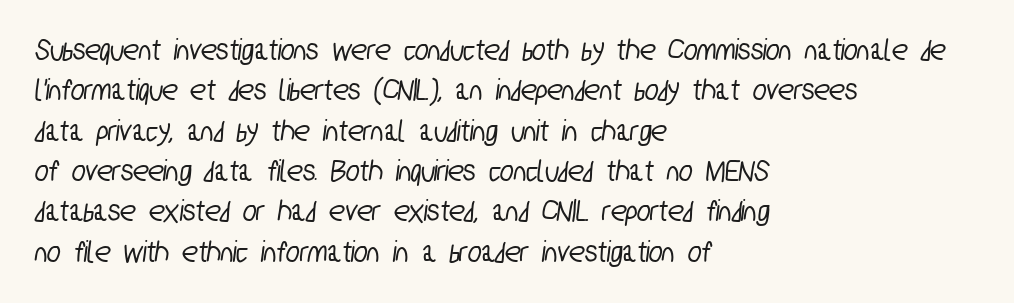
Each letter keeps its own natural width here, so spacing adapts to shape. Where is the straight margin? On the left. Any mark beneath the type? The region is blank. Here the glyphs are tracked normally, forming tight word shapes.
